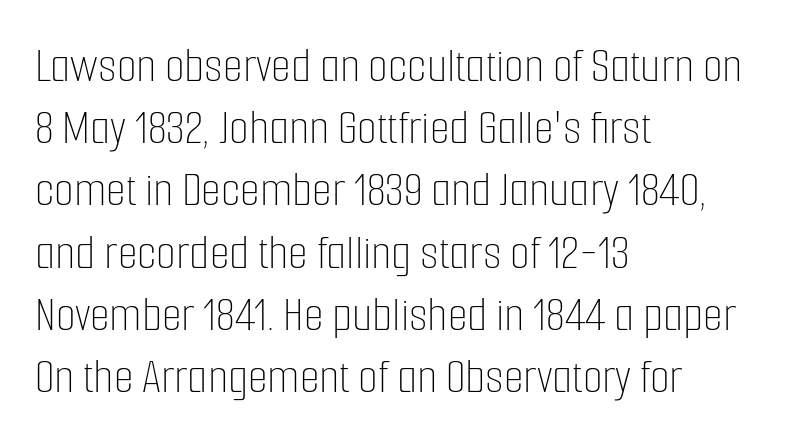
Q: Is the text bold? A: No.
Q: Is the text italic (slanted)? A: No, it is upright.
Q: Is the text underlined? A: No.
Q: How is the paragraph aligned? A: Left-aligned.
Q: Is the spacing between letters normal or unusually wide? A: Normal.
Q: Width (condensed, normal, or wide)? A: Condensed.
Q: Stroke contrast? A: Low.
Q: x-height? A: Medium.
Q: Monospaced? A: No.
